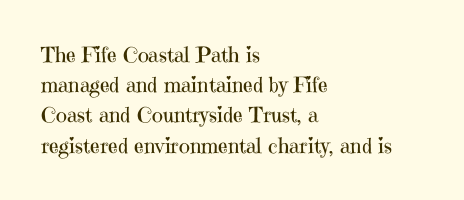
{"italic": "no", "bold": "no", "underline": "no", "align": "left", "line_spacing": "normal", "line_spacing_ratio": 1.44, "letter_spacing": "normal", "letter_spacing_em": 0.0, "glyph_px": 21}
